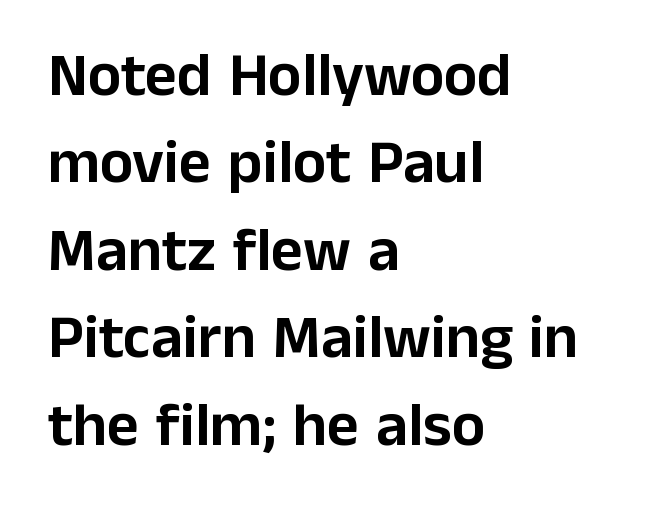
The letters stand straight up with perfectly vertical stems. Typeset ragged right — the left edge is the straight one. In terms of letterform style, serifs are entirely absent. Here the glyphs are tracked normally, forming tight word shapes.
